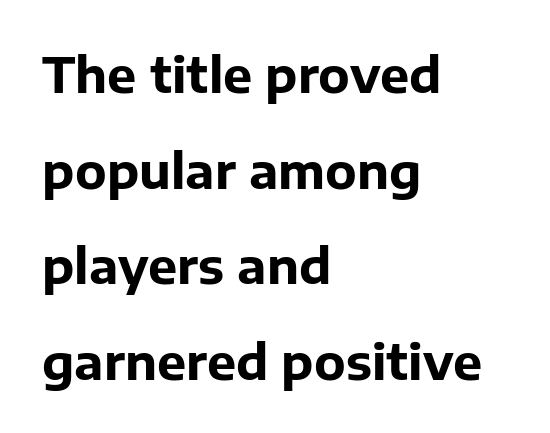
Q: Is the text bold? A: Yes.
Q: Is the text italic (slanted)? A: No, it is upright.
Q: Is the typeface a serif or a sans-serif typeface? A: Sans-serif.
Q: Is the text underlined? A: No.
Q: How is the paragraph aligned? A: Left-aligned.
Q: Is the spacing between letters normal or unusually wide? A: Normal.
Q: Is the spacing between lines tight, normal or loose? A: Loose.
Q: Width (condensed, normal, or wide)? A: Normal.
Q: Stroke contrast? A: Low.
Q: x-height? A: Medium.
Q: Monospaced? A: No.
